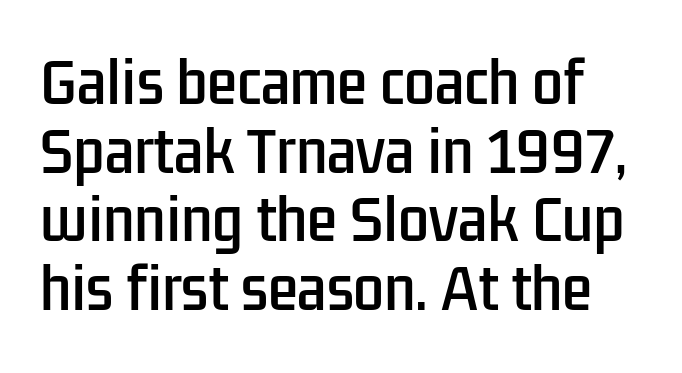
In terms of posture, this sample is upright. The zone under the glyphs is completely vacant. A typesetter would call this proportional, since set widths differ per character. The line texture is even and compact thanks to regular tracking. One glance says typical: line gaps are just what's usual.
